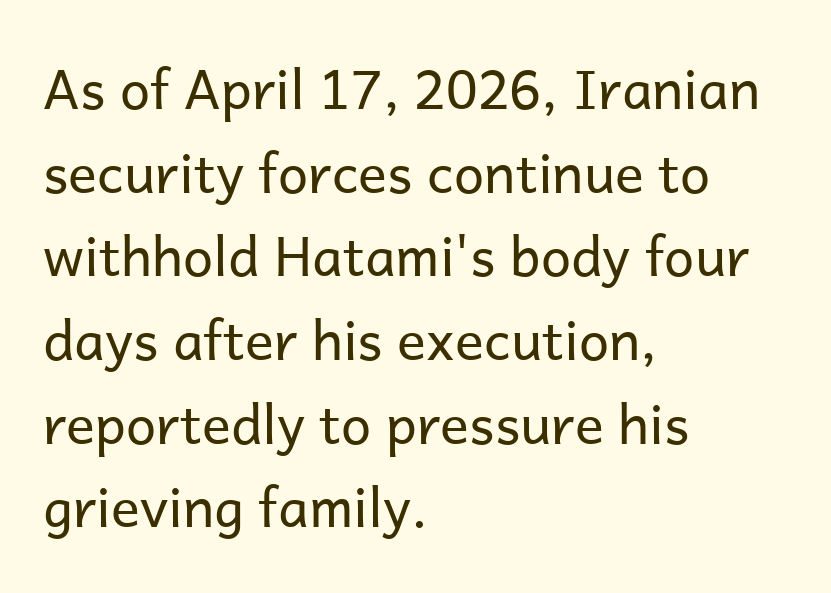
Q: Is the text bold? A: No.
Q: Is the text italic (slanted)? A: No, it is upright.
Q: Is the typeface a serif or a sans-serif typeface? A: Sans-serif.
Q: Is the text underlined? A: No.
Q: How is the paragraph aligned? A: Left-aligned.
Q: Is the spacing between letters normal or unusually wide? A: Normal.
Q: Is the spacing between lines tight, normal or loose? A: Normal.
Q: Width (condensed, normal, or wide)? A: Normal.
Q: Stroke contrast? A: Low.
Q: x-height? A: Medium.
Q: Monospaced? A: No.
